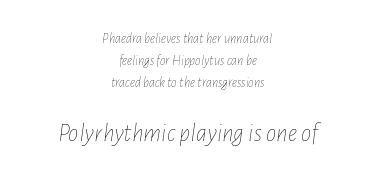
{"italic": "yes", "lean": "right", "slant_degrees": 7, "bold": "no", "underline": "no", "align": "center", "line_spacing": "normal", "line_spacing_ratio": 1.57, "letter_spacing": "normal", "letter_spacing_em": 0.0, "larger_block": "second", "size_ratio": 1.86, "glyph_px": 26}
